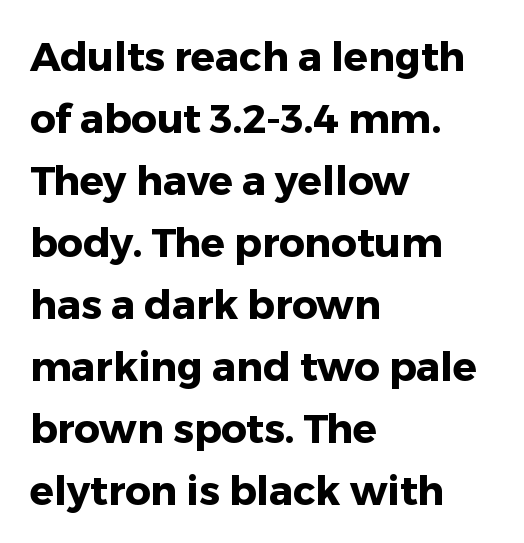
Q: Is the text bold? A: Yes.
Q: Is the text italic (slanted)? A: No, it is upright.
Q: Is the typeface a serif or a sans-serif typeface? A: Sans-serif.
Q: Is the text underlined? A: No.
Q: How is the paragraph aligned? A: Left-aligned.
Q: Is the spacing between letters normal or unusually wide? A: Normal.
Q: Is the spacing between lines tight, normal or loose? A: Normal.
Q: Width (condensed, normal, or wide)? A: Normal.
Q: Stroke contrast? A: Low.
Q: x-height? A: Medium.
Q: Monospaced? A: No.
